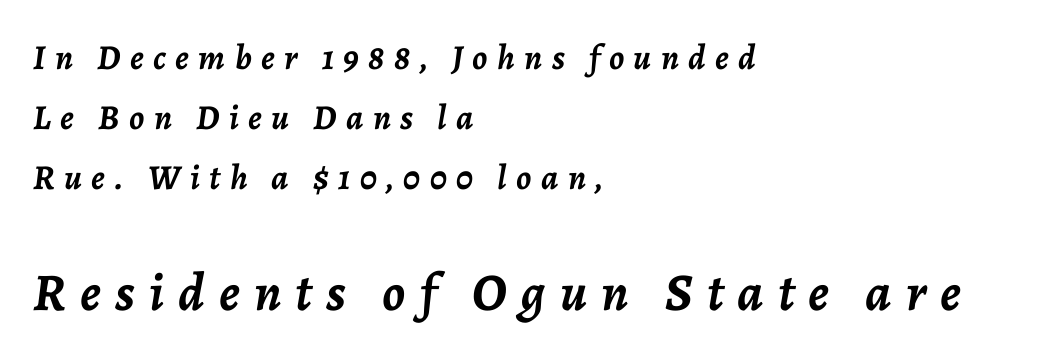
The image shows 53 px semibold type, italic (leaning right); set left-aligned, line spacing 1.72x, unusually wide letter spacing (+0.27 em), not underlined; the second (bottom) block is 1.51x larger; low stroke contrast and a medium x-height.
